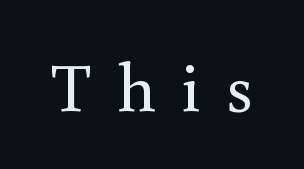
Q: Is the text bold? A: No.
Q: Is the text italic (slanted)? A: No, it is upright.
Q: Is the typeface a serif or a sans-serif typeface? A: Serif.
Q: Is the text underlined? A: No.
Q: Is the spacing between letters normal or unusually wide? A: Unusually wide.
Q: Width (condensed, normal, or wide)? A: Normal.
Q: x-height? A: Small.
Q: Monospaced? A: No.
